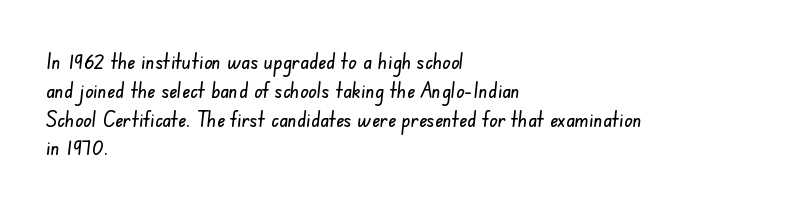
{"underline": "no", "align": "left", "line_spacing": "normal", "line_spacing_ratio": 1.31, "letter_spacing": "normal", "letter_spacing_em": 0.0, "glyph_px": 22}
